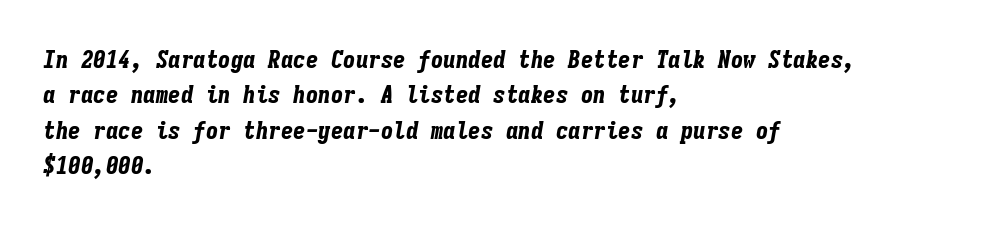
{"italic": "yes", "lean": "right", "slant_degrees": 9, "bold": "yes", "underline": "no", "align": "left", "line_spacing": "normal", "line_spacing_ratio": 1.42, "letter_spacing": "normal", "letter_spacing_em": 0.0, "glyph_px": 25}
